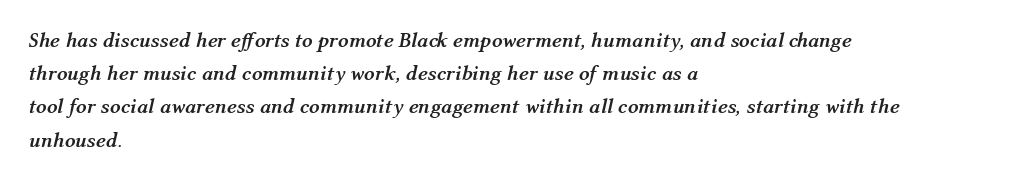
Q: Is the text bold? A: Yes.
Q: Is the text italic (slanted)? A: Yes, it leans right by about 12 degrees.
Q: Is the text underlined? A: No.
Q: How is the paragraph aligned? A: Left-aligned.
Q: Is the spacing between letters normal or unusually wide? A: Normal.
Q: Is the spacing between lines tight, normal or loose? A: Normal.
